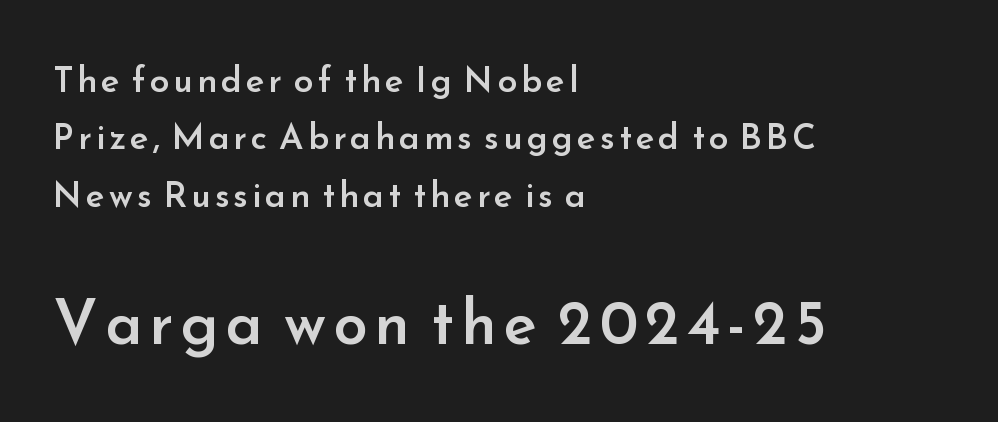
{"serif": "no", "italic": "no", "bold": "semi", "weight": "semibold", "width": "normal", "stroke_contrast": "low", "x_height": "small", "monospaced": "no", "underline": "no", "align": "left", "line_spacing": "normal", "line_spacing_ratio": 1.64, "larger_block": "second", "size_ratio": 1.77, "glyph_px": 62}
